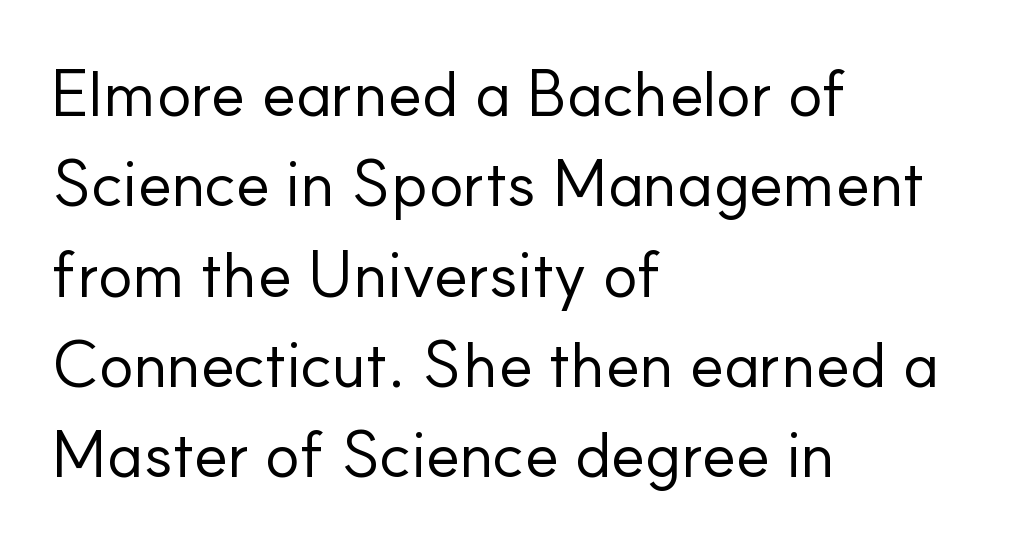
The image shows 65 px regular-weight sans-serif type, upright; set left-aligned, normal line spacing (1.39x), normal letter spacing, not underlined; low stroke contrast and a small x-height.
